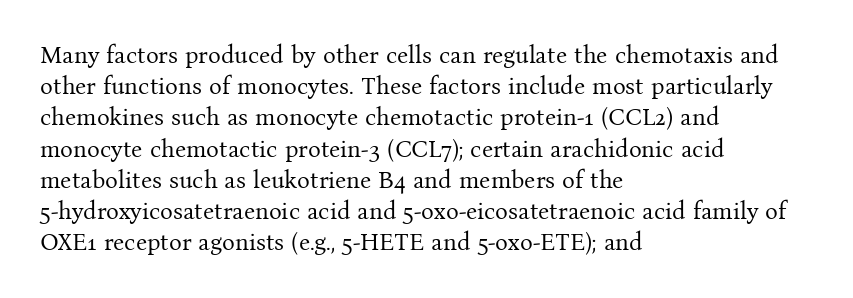
The image shows 24 px text type, upright; set left-aligned, normal line spacing (1.3x), normal letter spacing, not underlined.
